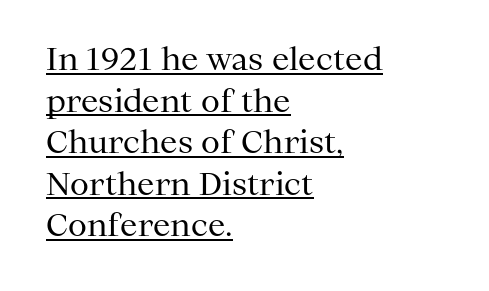
Left-aligned paragraph, ragged on the right. What stands out about the letter spacing? Nothing — it is the standard amount. Notice how a bar underscores the lettering throughout. This is the regular roman posture of the typeface. The font is comparable to plain body text, perhaps lighter.
